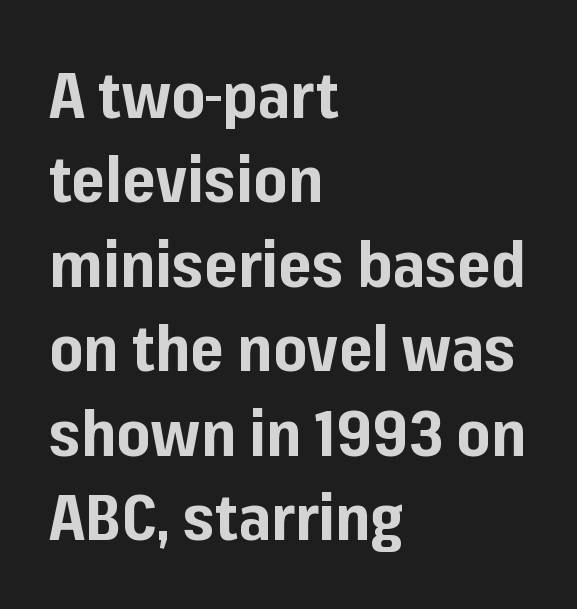
Q: Is the text bold? A: Yes.
Q: Is the text italic (slanted)? A: No, it is upright.
Q: Is the typeface a serif or a sans-serif typeface? A: Sans-serif.
Q: Is the text underlined? A: No.
Q: How is the paragraph aligned? A: Left-aligned.
Q: Is the spacing between letters normal or unusually wide? A: Normal.
Q: Is the spacing between lines tight, normal or loose? A: Normal.
Q: Width (condensed, normal, or wide)? A: Normal.
Q: Stroke contrast? A: Low.
Q: x-height? A: Medium.
Q: Monospaced? A: No.
